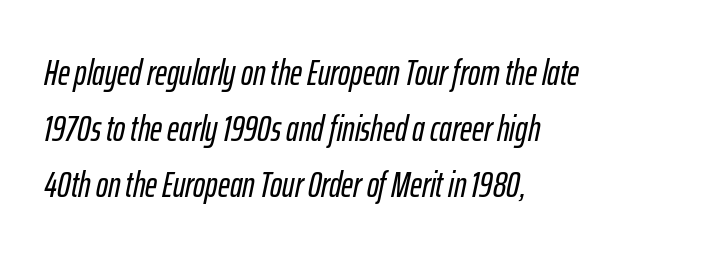
Q: Is the text italic (slanted)? A: Yes, it leans right by about 12 degrees.
Q: Is the text underlined? A: No.
Q: How is the paragraph aligned? A: Left-aligned.
Q: Is the spacing between letters normal or unusually wide? A: Normal.
Q: Is the spacing between lines tight, normal or loose? A: Normal.
Q: Width (condensed, normal, or wide)? A: Condensed.
Q: Stroke contrast? A: Low.
Q: x-height? A: Medium.
Q: Monospaced? A: No.
